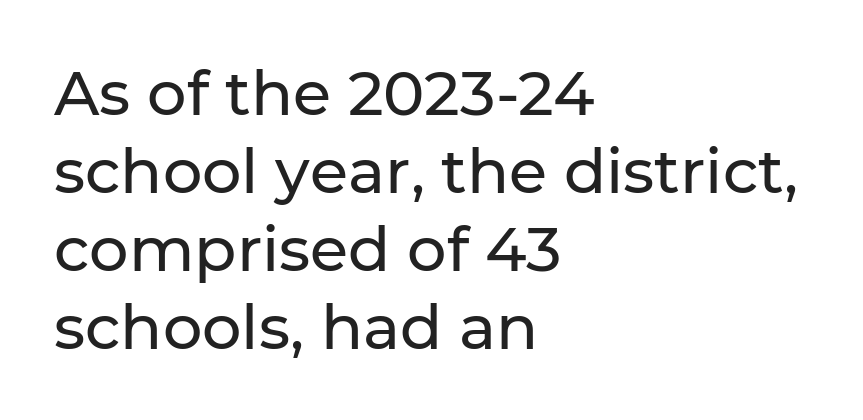
What stands out about the letter spacing? Nothing — it is the standard amount. Anything drawn beneath the words? Only blank space. The axis of the letterforms is exactly vertical. Are there feet on the stems? There aren't — it's a sans.
